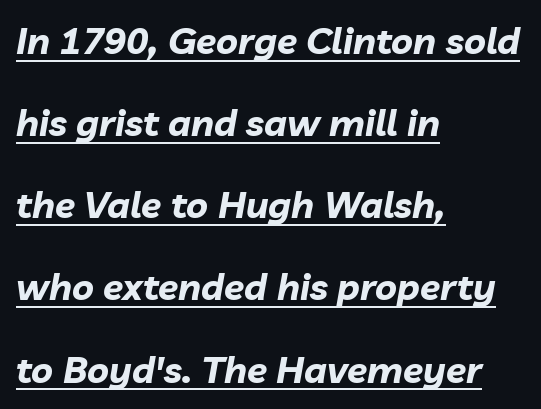
Proportional: the letters do not fall into vertical columns. A typographer would call this underscored text. Short note: letters normally spaced. This rendering uses left alignment, leaving the right contour irregular.
